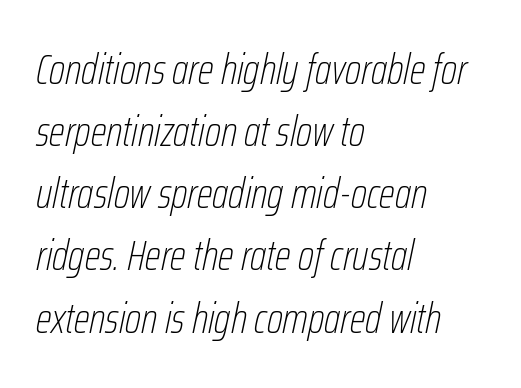
The line texture is even and compact thanks to regular tracking. Honestly, the row spacing looks completely unremarkable. The foot of each line stays bare and open. Heft: none added — not bold. Leftover space on each line is placed entirely after the last word.
